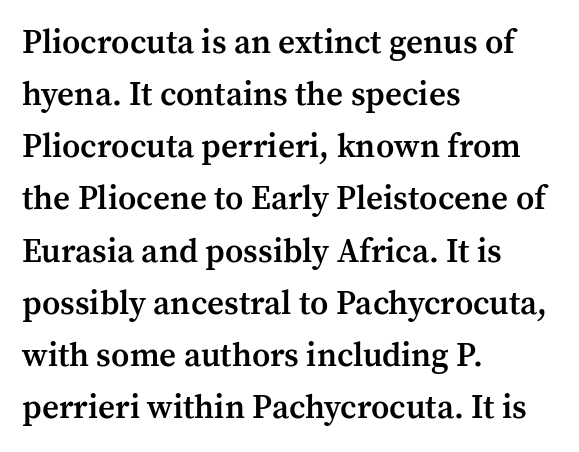
Q: Is the text bold? A: Semi-bold.
Q: Is the text italic (slanted)? A: No, it is upright.
Q: Is the typeface a serif or a sans-serif typeface? A: Serif.
Q: Is the text underlined? A: No.
Q: How is the paragraph aligned? A: Left-aligned.
Q: Is the spacing between letters normal or unusually wide? A: Normal.
Q: Is the spacing between lines tight, normal or loose? A: Normal.
Q: Width (condensed, normal, or wide)? A: Normal.
Q: Stroke contrast? A: Medium.
Q: x-height? A: Medium.
Q: Monospaced? A: No.
